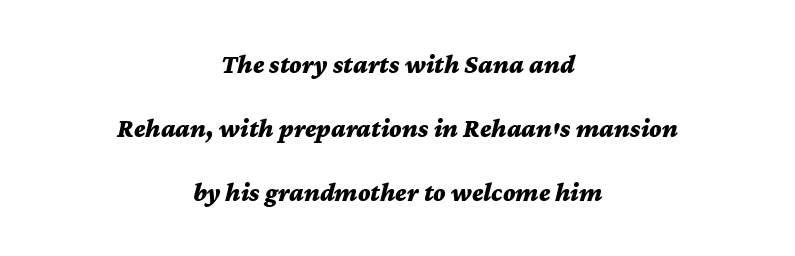
Q: Is the text bold? A: Yes.
Q: Is the text italic (slanted)? A: Yes, it leans right by about 12 degrees.
Q: Is the text underlined? A: No.
Q: How is the paragraph aligned? A: Centered.
Q: Is the spacing between letters normal or unusually wide? A: Normal.
Q: Is the spacing between lines tight, normal or loose? A: Loose.
